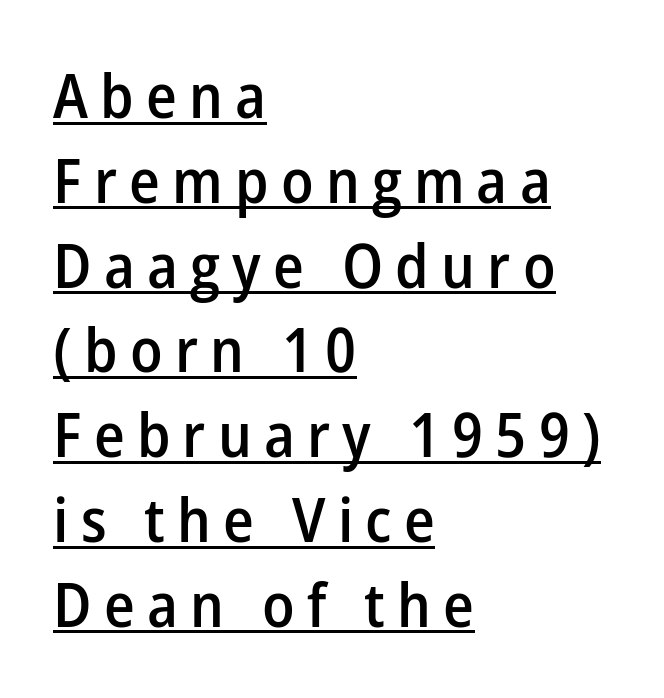
{"serif": "no", "italic": "no", "bold": "semi", "weight": "semibold", "width": "normal", "stroke_contrast": "low", "x_height": "medium", "monospaced": "no", "underline": "yes", "align": "left", "line_spacing": "normal", "line_spacing_ratio": 1.39, "letter_spacing": "wide", "letter_spacing_em": 0.2, "glyph_px": 61}
